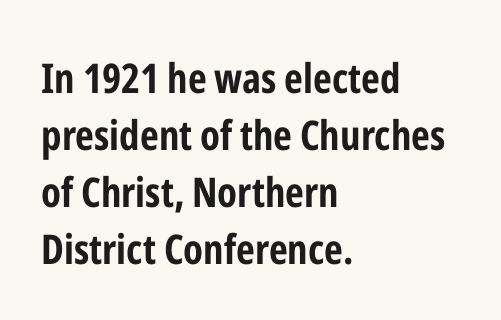
Q: Is the text bold? A: Yes.
Q: Is the text italic (slanted)? A: No, it is upright.
Q: Is the typeface a serif or a sans-serif typeface? A: Sans-serif.
Q: Is the text underlined? A: No.
Q: How is the paragraph aligned? A: Left-aligned.
Q: Is the spacing between letters normal or unusually wide? A: Normal.
Q: Is the spacing between lines tight, normal or loose? A: Normal.
Q: Width (condensed, normal, or wide)? A: Condensed.
Q: Stroke contrast? A: Low.
Q: x-height? A: Medium.
Q: Monospaced? A: No.
